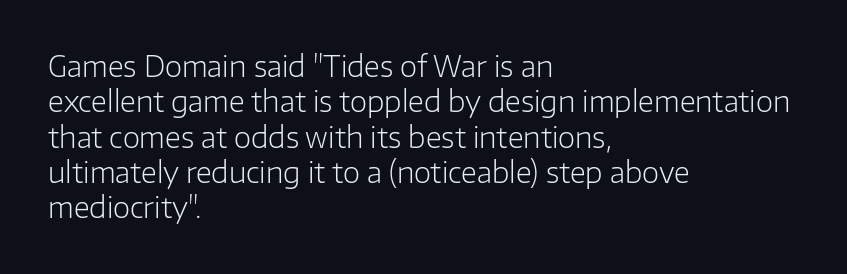
The image shows 28 px light sans-serif type, upright; set left-aligned, normal line spacing (1.26x), normal letter spacing, not underlined; low stroke contrast and a medium x-height.
